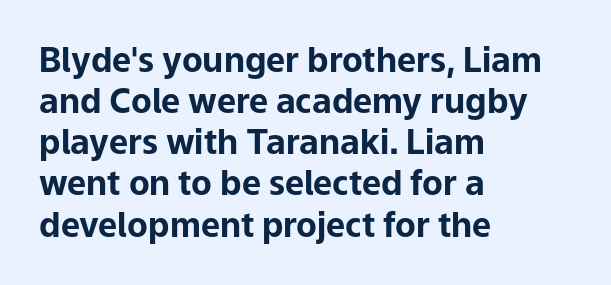
The lines in this sample share a left origin and differ only in where they stop. Stroke thickness is high; the sample reads as a true bold. The space beneath each line is pristine and unruled. A typesetter would call this proportional, since set widths differ per character. The type sits square on the baseline with zero lean.
